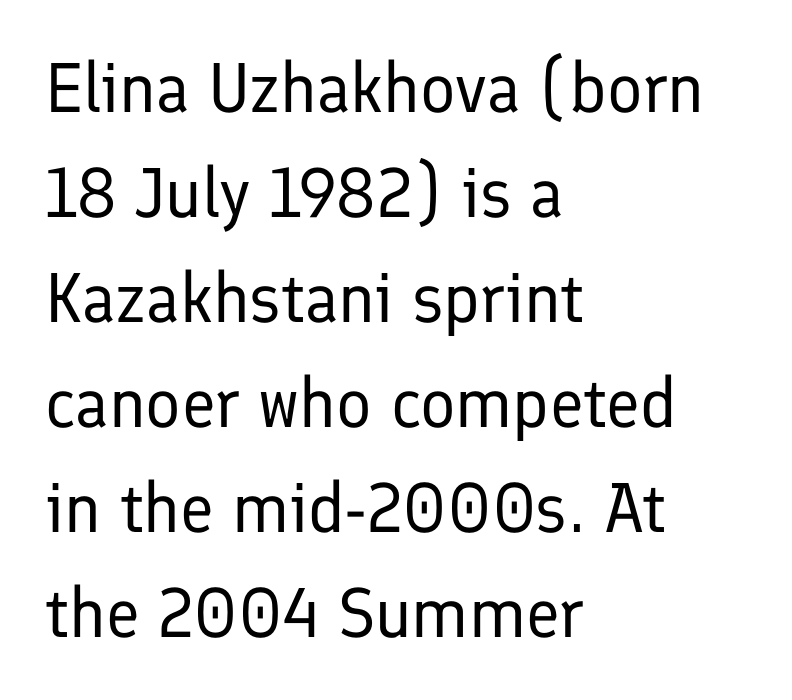
{"serif": "no", "italic": "no", "bold": "no", "weight": "regular", "width": "normal", "stroke_contrast": "low", "x_height": "medium", "monospaced": "no", "underline": "no", "align": "left", "line_spacing": "normal", "line_spacing_ratio": 1.5, "letter_spacing": "normal", "letter_spacing_em": 0.0, "glyph_px": 70}
